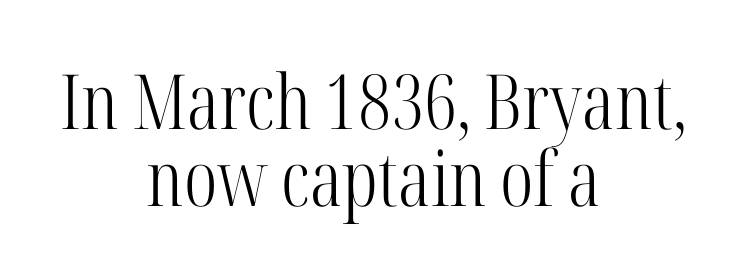
Q: Is the text bold? A: No.
Q: Is the text italic (slanted)? A: No, it is upright.
Q: Is the typeface a serif or a sans-serif typeface? A: Serif.
Q: Is the text underlined? A: No.
Q: How is the paragraph aligned? A: Centered.
Q: Is the spacing between letters normal or unusually wide? A: Normal.
Q: Is the spacing between lines tight, normal or loose? A: Tight.
Q: Width (condensed, normal, or wide)? A: Condensed.
Q: Stroke contrast? A: High.
Q: x-height? A: Medium.
Q: Monospaced? A: No.
